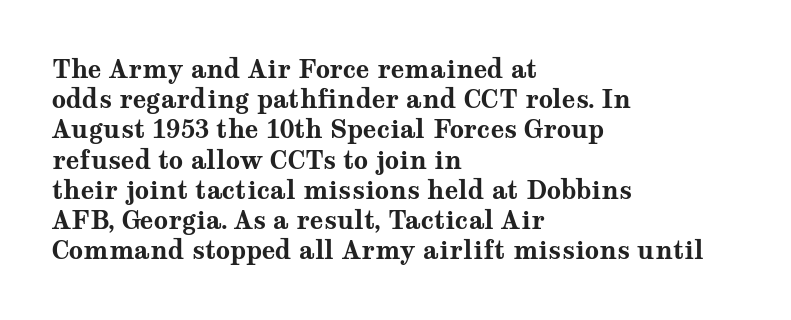
The image shows 25 px bold type, upright; set left-aligned, line spacing 1.21x, normal letter spacing, not underlined.
